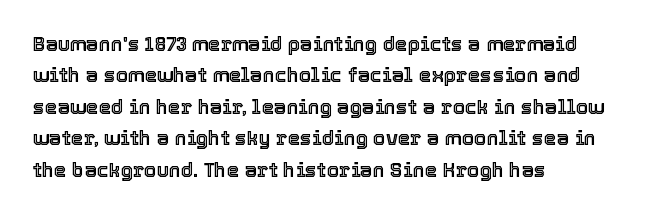
The image shows 20 px text type, upright; set left-aligned, normal line spacing (1.57x), normal letter spacing, not underlined.
